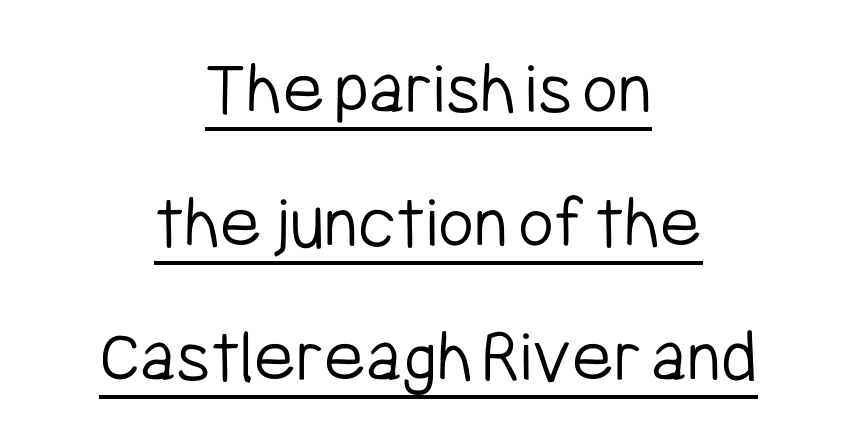
The image shows 78 px light, condensed sans-serif type, upright; set centered, line spacing 1.72x, normal letter spacing, underlined; low stroke contrast and a medium x-height.
